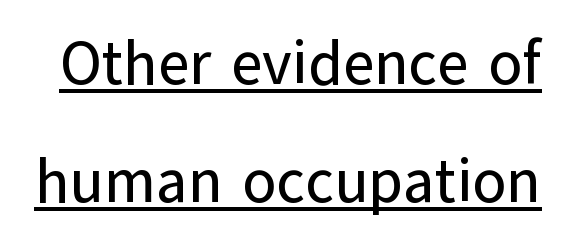
The image shows 61 px sans-serif type, upright; set loose line spacing (1.93x), normal letter spacing, underlined; low stroke contrast and a medium x-height.
